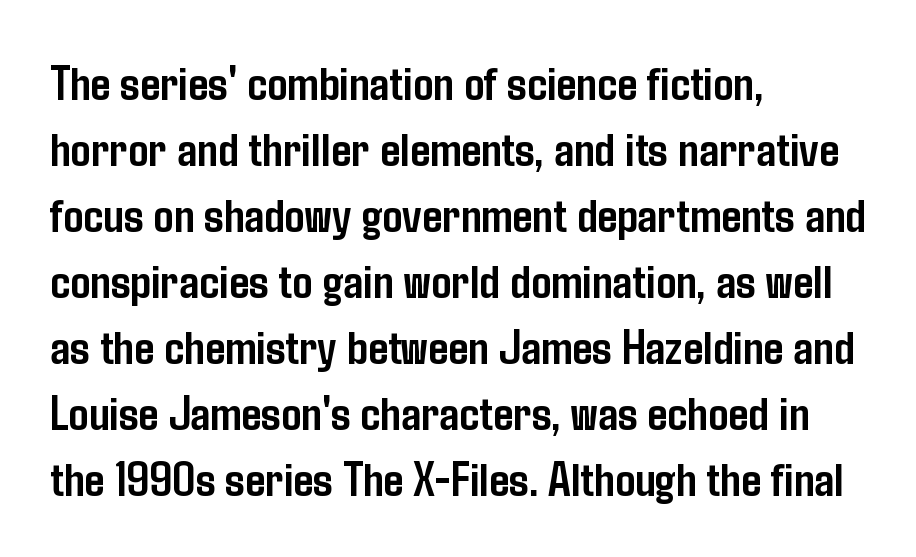
The image shows 50 px semibold, condensed sans-serif type, upright; set left-aligned, normal line spacing (1.32x), normal letter spacing, not underlined; low stroke contrast and a medium x-height.
